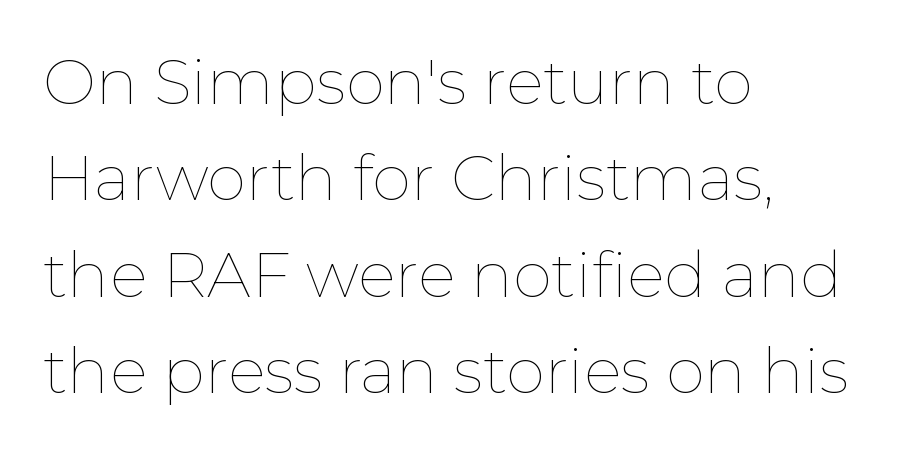
Inter-character spacing is left at the font's built-in metrics. Line spacing here is normal. The gap between lines stays unmarked. Every stem runs plumb, perpendicular to the baseline. Character widths vary here, with narrow letters taking less room than wide ones.
